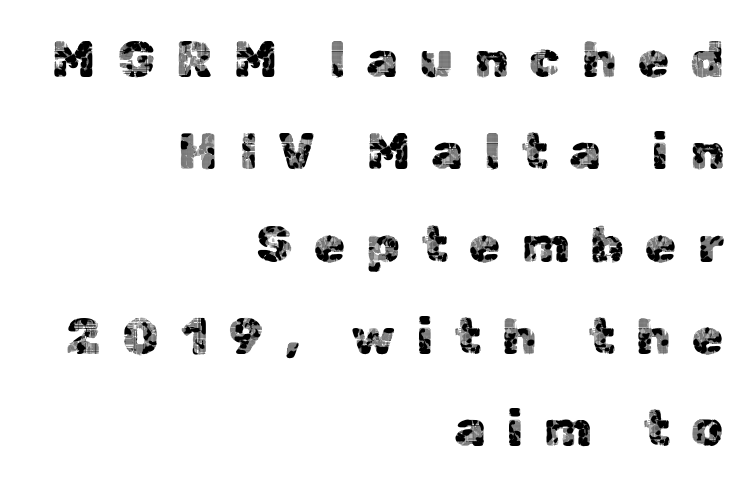
The image shows 51 px sans-serif type, upright; set right-aligned, line spacing 1.81x, unusually wide letter spacing (+0.41 em), not underlined; a medium x-height.
